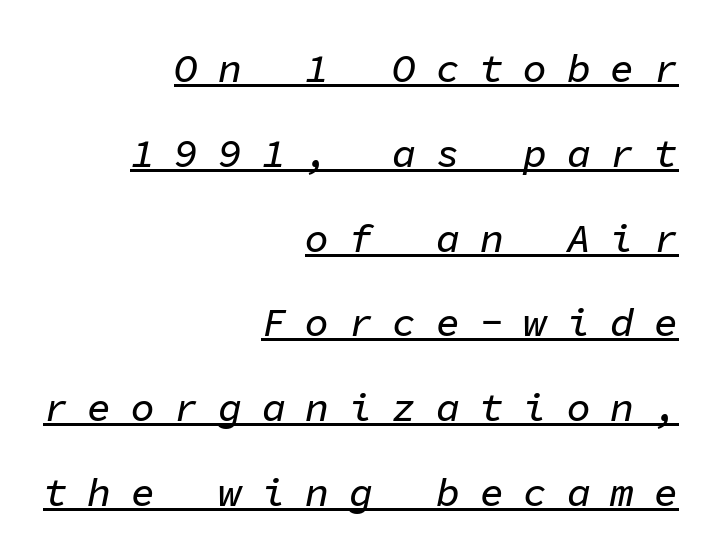
There's an unmistakable incline to the writing here. Emphasis is given by a line drawn under the lettering. Widely set lines give the paragraph a tall, airy silhouette. Inter-character spacing is expanded well beyond the font's built-in metrics. Compared with a flush-left layout, this one pins lines to the opposite, right side.
